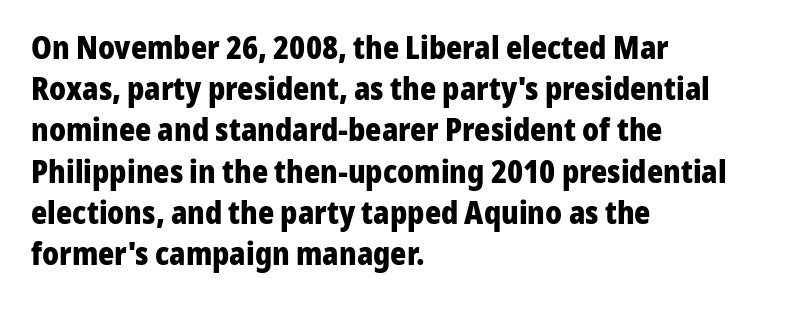
The image shows 31 px heavy sans-serif type, upright; set left-aligned, normal line spacing (1.33x), normal letter spacing, not underlined; low stroke contrast and a medium x-height.
